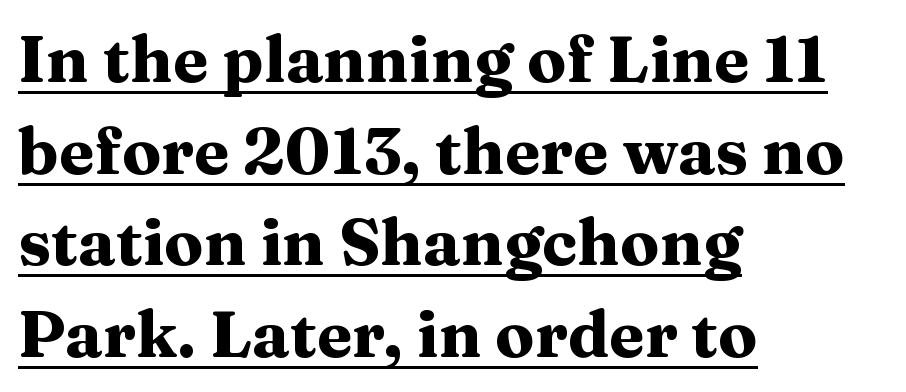
The image shows 65 px heavy, wide serif type, upright; set left-aligned, normal line spacing (1.41x), normal letter spacing, underlined; medium stroke contrast and a medium x-height.
